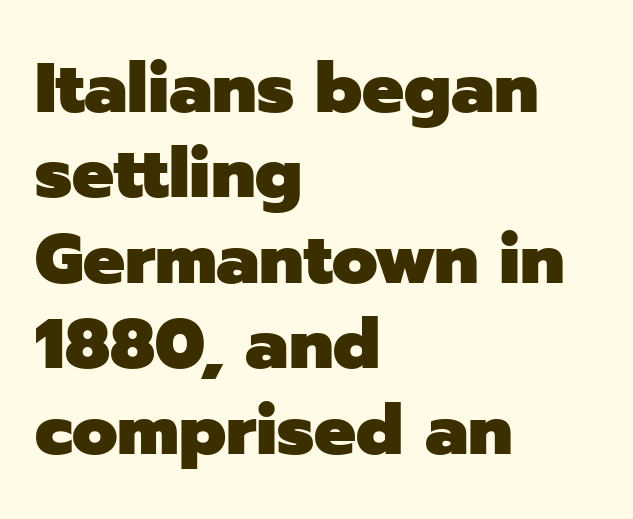
{"serif": "no", "italic": "no", "bold": "yes", "weight": "heavy", "width": "normal", "stroke_contrast": "low", "x_height": "medium", "monospaced": "no", "underline": "no", "align": "left", "line_spacing_ratio": 1.22, "letter_spacing": "normal", "letter_spacing_em": 0.0, "glyph_px": 70}
